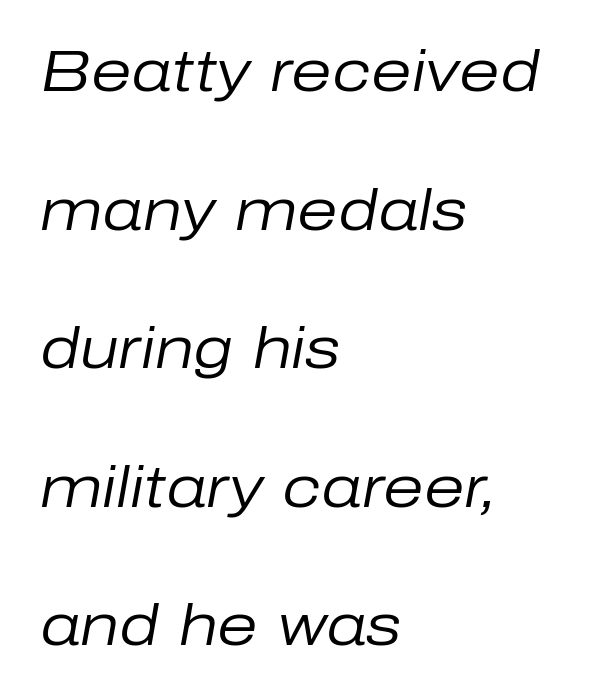
The image shows 58 px regular-weight type, italic (leaning right); set left-aligned, loose line spacing (2.39x), normal letter spacing, not underlined; low stroke contrast and a medium x-height.
